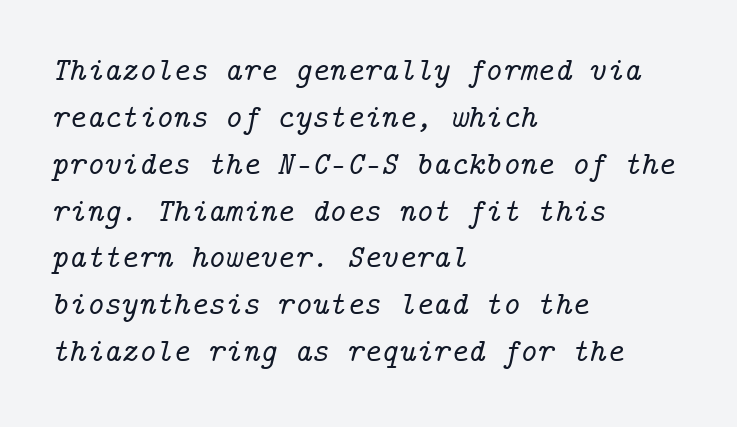
{"serif": "yes", "italic": "yes", "lean": "right", "slant_degrees": 14, "width": "normal", "stroke_contrast": "low", "x_height": "medium", "underline": "no", "align": "left", "line_spacing": "normal", "line_spacing_ratio": 1.42, "letter_spacing": "normal", "letter_spacing_em": 0.0, "glyph_px": 33}
